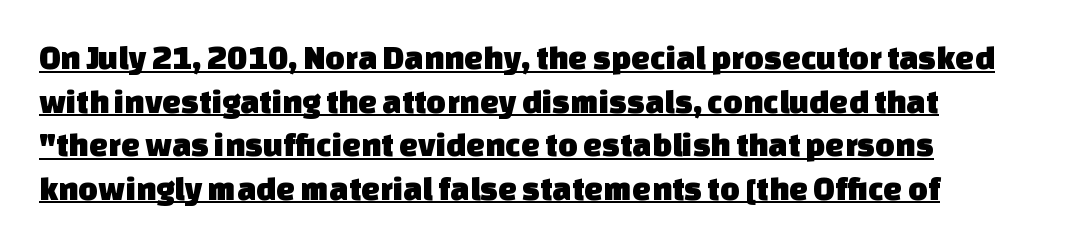
The image shows 34 px sans-serif type; set normal line spacing (1.28x), normal letter spacing, underlined; low stroke contrast and a large x-height.
